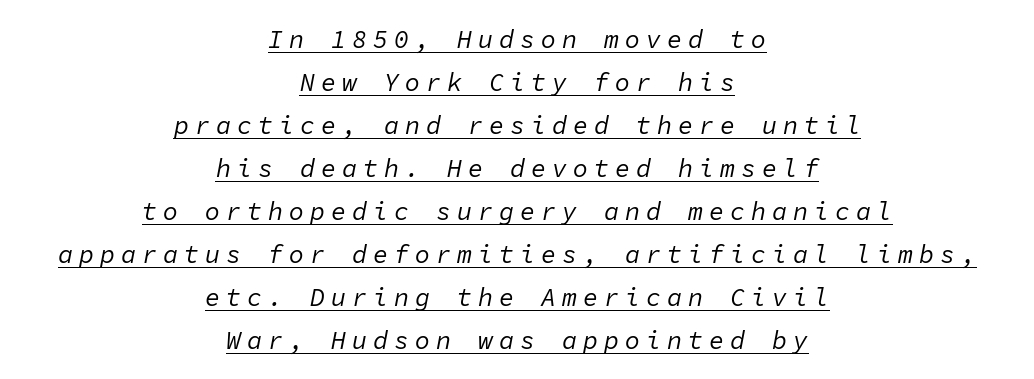
The image shows 25 px text type, italic (leaning right); set centered, line spacing 1.72x, unusually wide letter spacing (+0.24 em), underlined.
